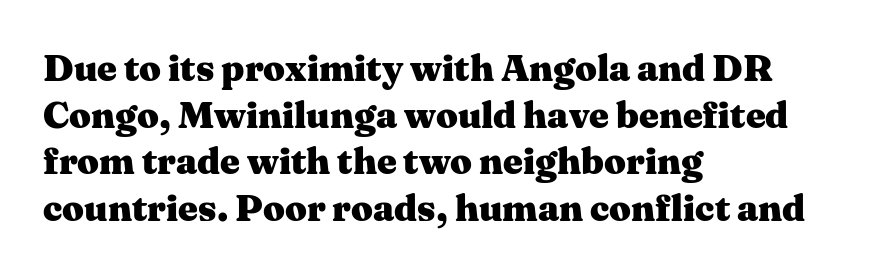
Glance below the letters and you will spot only blank space. Look at the bottom of the vertical strokes: they flare into serifs here. The passage shown is typed in a proportional face where columns would drift. Nobody touched the tracking dial on this one.
